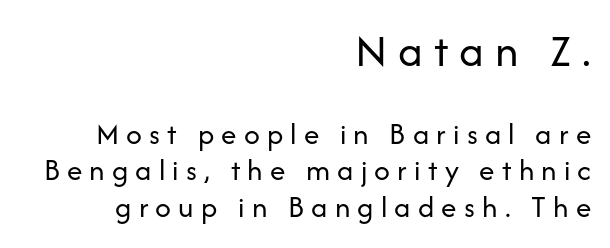
Does the lettering tilt? It doesn't — this is upright. These lines stack with their right ends in a neat column. Top chunk: large. Bottom chunk: small. Looks like regular typesetting: each glyph gets only the width it needs. Loose tracking; the words dissolve into strings of separated letters. Heaviness? Minimal to ordinary, like unemphasized prose.
